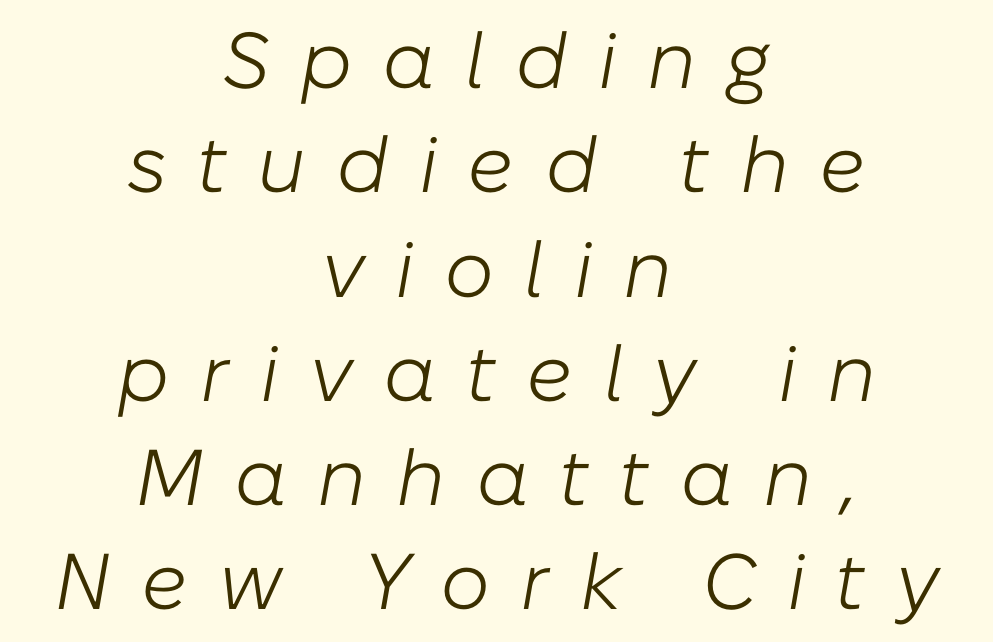
Q: Is the text bold? A: No.
Q: Is the text italic (slanted)? A: Yes, it leans right by about 10 degrees.
Q: Is the text underlined? A: No.
Q: How is the paragraph aligned? A: Centered.
Q: Is the spacing between letters normal or unusually wide? A: Unusually wide.
Q: Is the spacing between lines tight, normal or loose? A: Normal.
Q: Width (condensed, normal, or wide)? A: Normal.
Q: Stroke contrast? A: Low.
Q: x-height? A: Medium.
Q: Monospaced? A: No.
